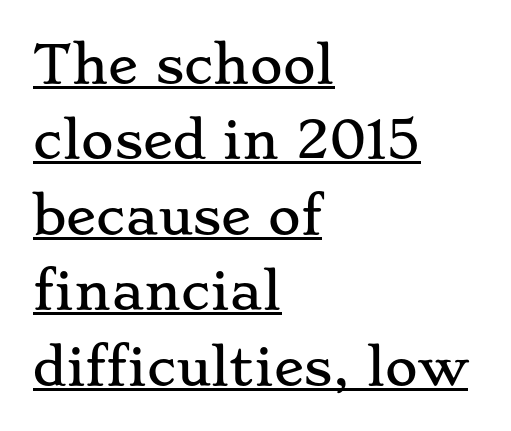
The image shows 50 px wide serif type, upright; set left-aligned, normal line spacing (1.51x), normal letter spacing, underlined; low stroke contrast and a small x-height.
